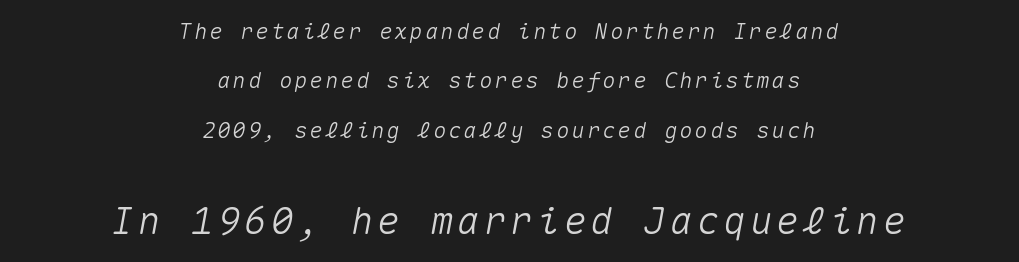
The image shows 38 px text type, italic (leaning right), monospaced; set centered, loose line spacing (2.25x), not underlined; the second (bottom) block is 1.73x larger; medium stroke contrast and a medium x-height.
